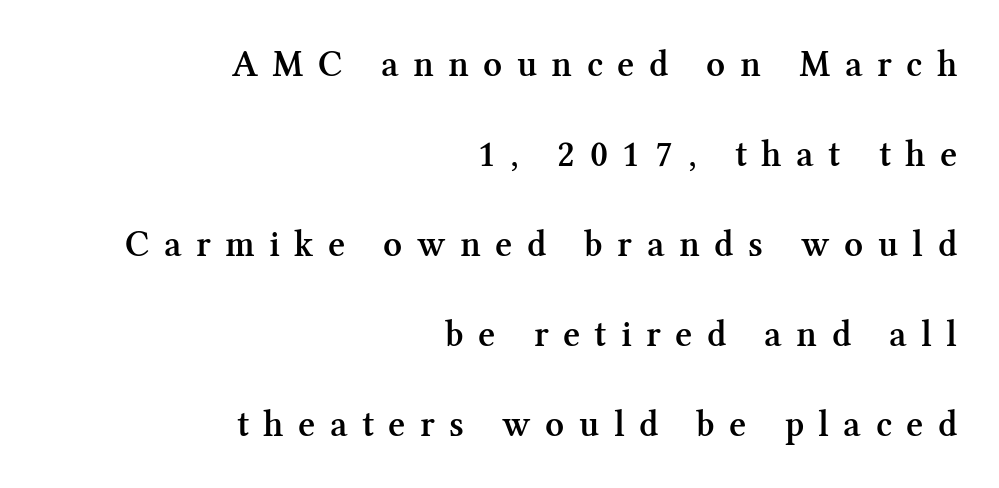
{"serif": "yes", "italic": "no", "bold": "semi", "weight": "semibold", "width": "normal", "stroke_contrast": "medium", "x_height": "medium", "monospaced": "no", "underline": "no", "align": "right", "line_spacing": "loose", "line_spacing_ratio": 2.43, "letter_spacing": "wide", "letter_spacing_em": 0.39, "glyph_px": 37}
